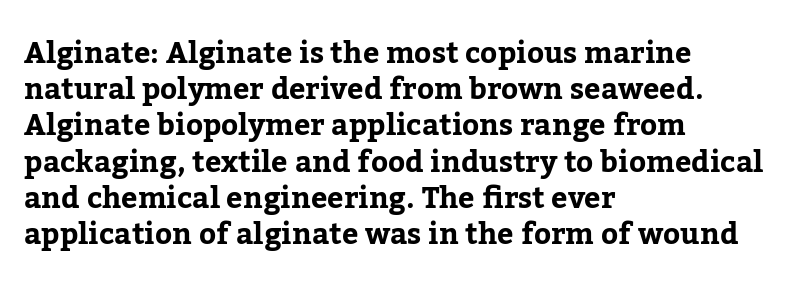
These lines keep a tight, regular rhythm from letter to letter. Each new line begins a customary step beneath the previous one. Italic: no, the glyphs are upright roman. The passage shown is typed in a proportional face where columns would drift.
